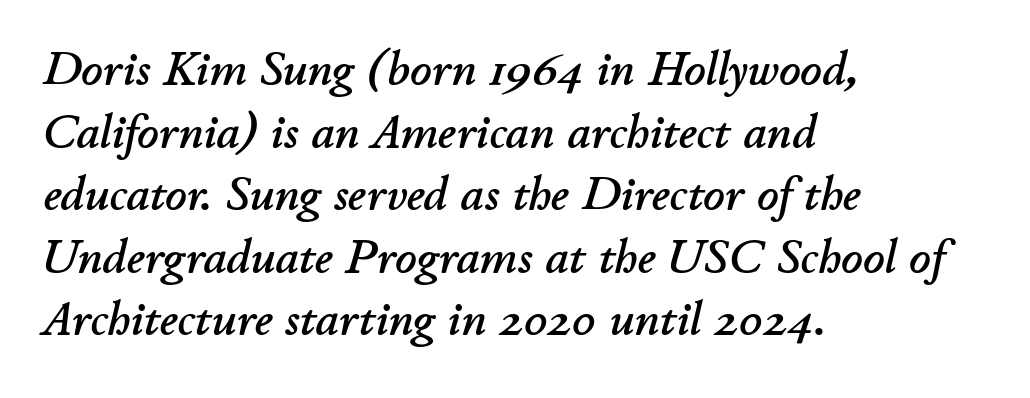
{"italic": "yes", "lean": "right", "slant_degrees": 11, "width": "normal", "stroke_contrast": "low", "x_height": "small", "monospaced": "no", "underline": "no", "align": "left", "line_spacing": "normal", "line_spacing_ratio": 1.33, "letter_spacing": "normal", "letter_spacing_em": 0.0, "glyph_px": 47}
